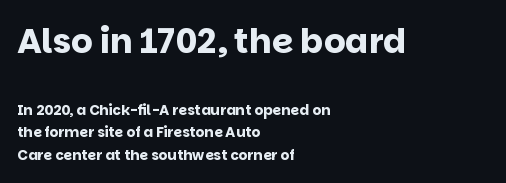
{"serif": "no", "italic": "no", "bold": "yes", "weight": "bold", "width": "normal", "stroke_contrast": "low", "x_height": "large", "monospaced": "no", "underline": "no", "align": "left", "line_spacing": "normal", "line_spacing_ratio": 1.63, "letter_spacing": "normal", "letter_spacing_em": 0.0, "larger_block": "first", "size_ratio": 2.43, "glyph_px": 34}
